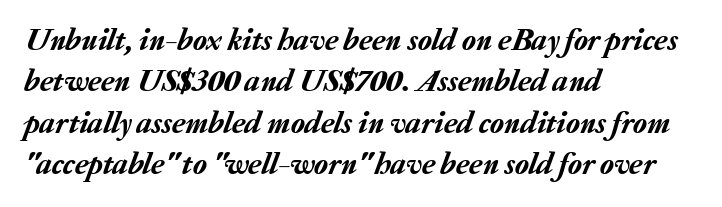
Short and long lines alike share a common starting point at left. Reading down the column, the eye jumps a familiar distance to each next line. Quick note: italic. The baseline area is clear.
